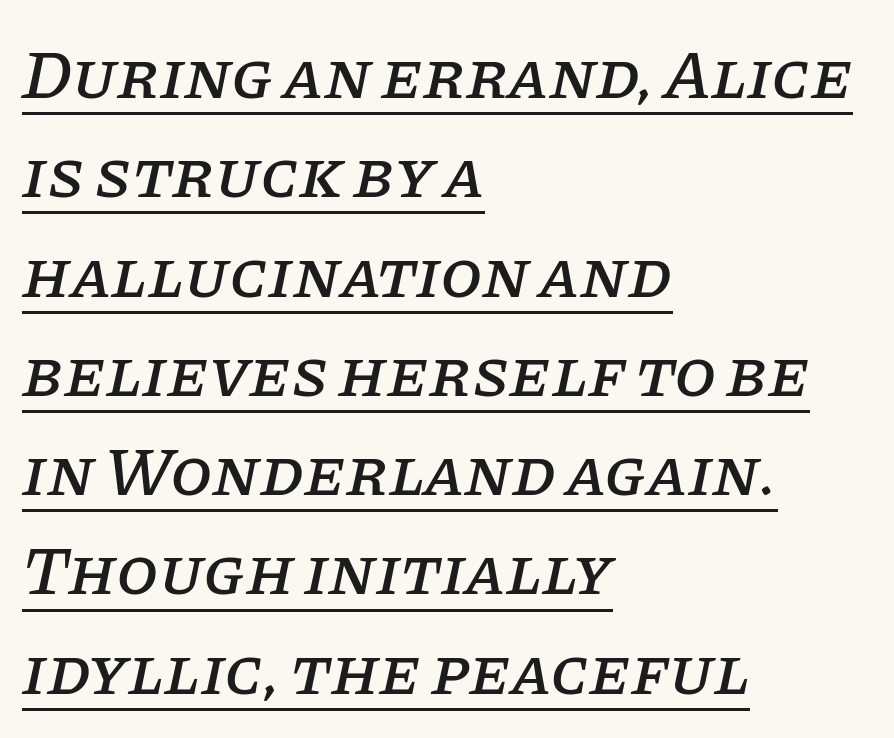
Q: Is the text italic (slanted)? A: Yes, it leans right by about 11 degrees.
Q: Is the typeface a serif or a sans-serif typeface? A: Serif.
Q: Is the text underlined? A: Yes.
Q: How is the paragraph aligned? A: Left-aligned.
Q: Is the spacing between letters normal or unusually wide? A: Normal.
Q: Is the spacing between lines tight, normal or loose? A: Normal.
Q: Width (condensed, normal, or wide)? A: Normal.
Q: Stroke contrast? A: Low.
Q: x-height? A: Large.
Q: Monospaced? A: No.
